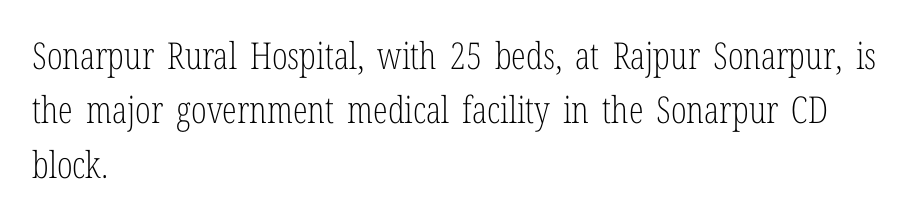
Style check: upright. Each letter keeps its own natural width here, so spacing adapts to shape. The rendering anchors every line to the left-hand side. Quick note: underline off.
